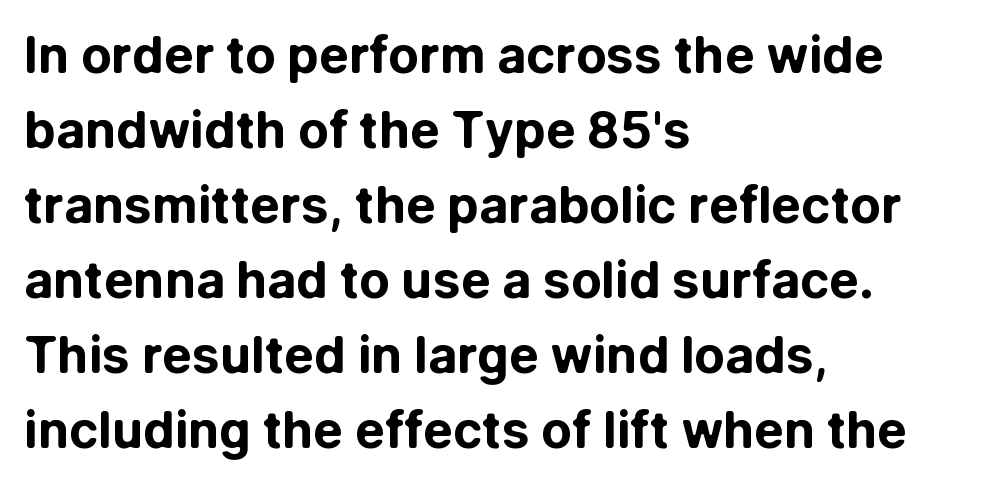
Plain, unruled lines of type. Horizontally, the lines are justified to the leading edge only. The letters sit at their default tracking, neither squeezed nor spread. The passage shown is typeset with a sans-serif family. You'd pick this weight for a headline — it's a proper bold. The passage shown is typed in a proportional face where columns would drift.
